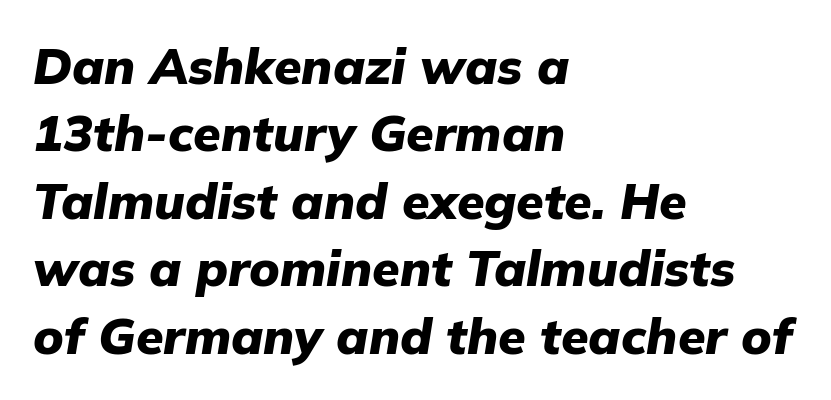
Here the designer chose a conventional face with non-uniform glyph widths. Beneath every word, the page is bare. In terms of letterspacing, this is plain default setting. Left-aligned paragraph, ragged on the right.
